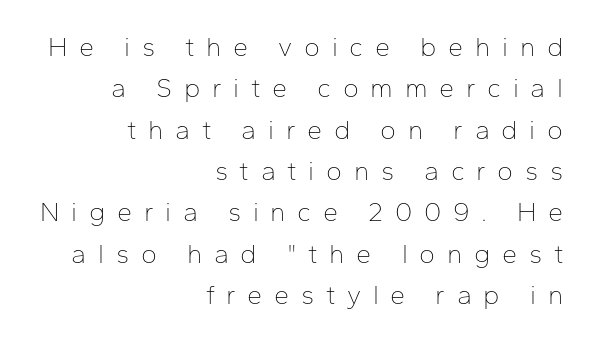
The image shows 27 px text type, upright; set right-aligned, normal line spacing (1.53x), unusually wide letter spacing (+0.43 em), not underlined.
